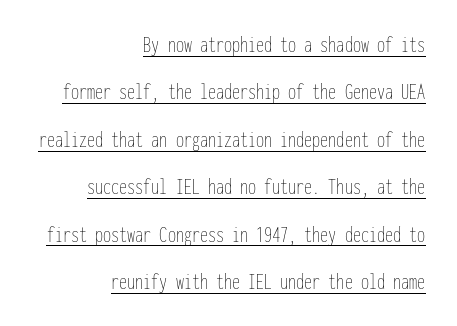
The image shows 23 px text type, upright; set right-aligned, loose line spacing (2.06x), normal letter spacing, underlined.
